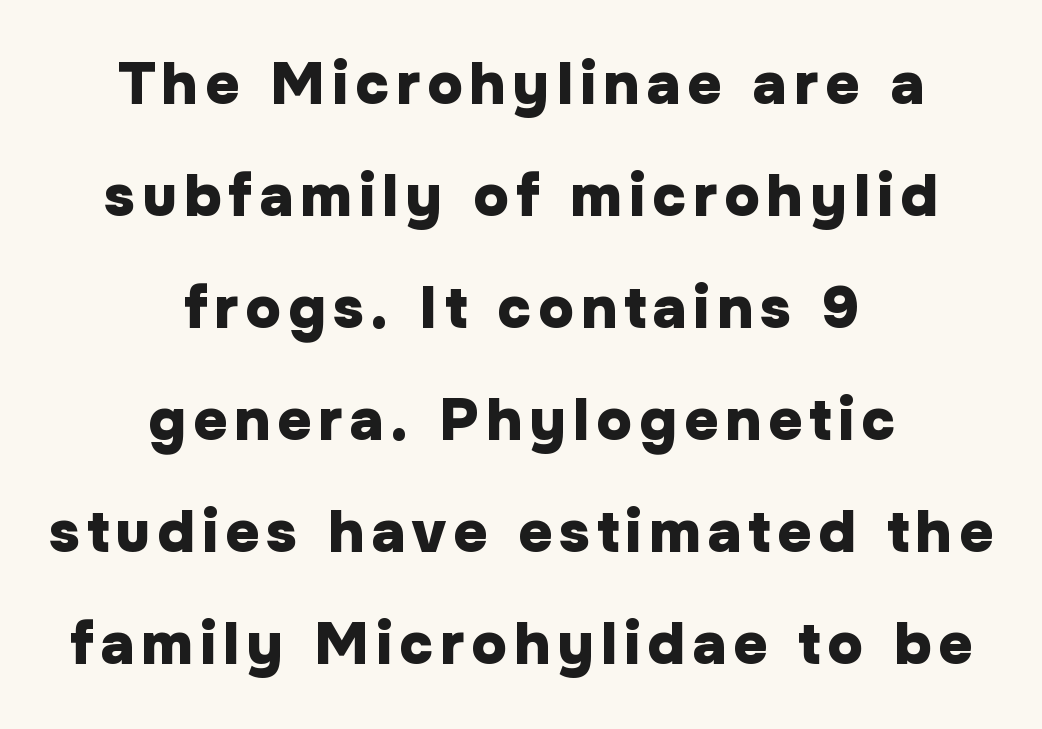
The image shows 59 px heavy sans-serif type, upright; set centered, loose line spacing (1.9x), not underlined; low stroke contrast and a medium x-height.
